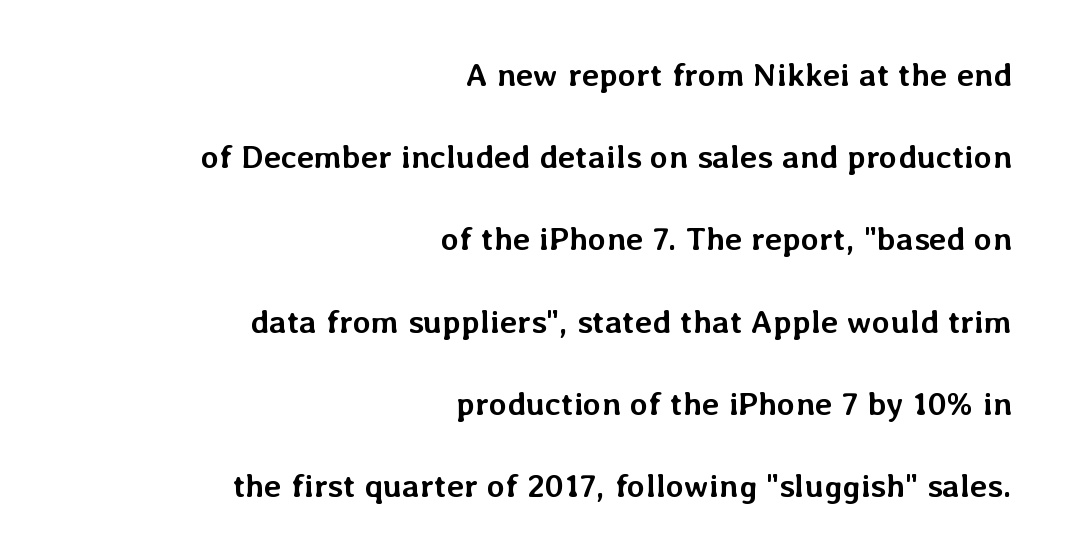
Q: Is the text bold? A: Yes.
Q: Is the text italic (slanted)? A: No, it is upright.
Q: Is the text underlined? A: No.
Q: How is the paragraph aligned? A: Right-aligned.
Q: Is the spacing between letters normal or unusually wide? A: Normal.
Q: Is the spacing between lines tight, normal or loose? A: Loose.
Q: Width (condensed, normal, or wide)? A: Normal.
Q: Stroke contrast? A: Low.
Q: x-height? A: Medium.
Q: Monospaced? A: No.
